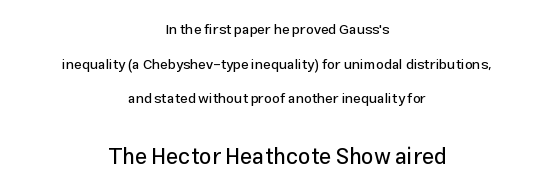
Q: Is the text italic (slanted)? A: No, it is upright.
Q: Is the text underlined? A: No.
Q: How is the paragraph aligned? A: Centered.
Q: Is the spacing between letters normal or unusually wide? A: Normal.
Q: Is the spacing between lines tight, normal or loose? A: Loose.
Q: Which block of text is set in a larger size, the first (top) or the second (bottom)? A: The second (bottom) one.
